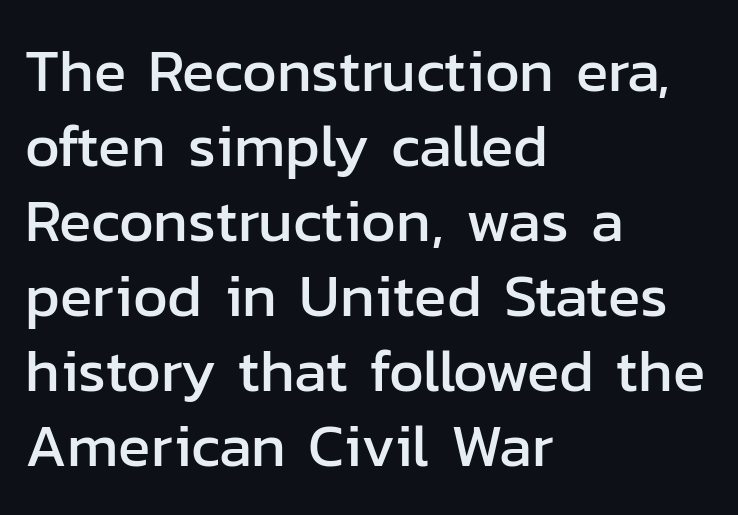
{"serif": "no", "italic": "no", "width": "normal", "stroke_contrast": "low", "x_height": "medium", "monospaced": "no", "underline": "no", "align": "left", "line_spacing": "normal", "line_spacing_ratio": 1.25, "letter_spacing": "normal", "letter_spacing_em": 0.0, "glyph_px": 60}
